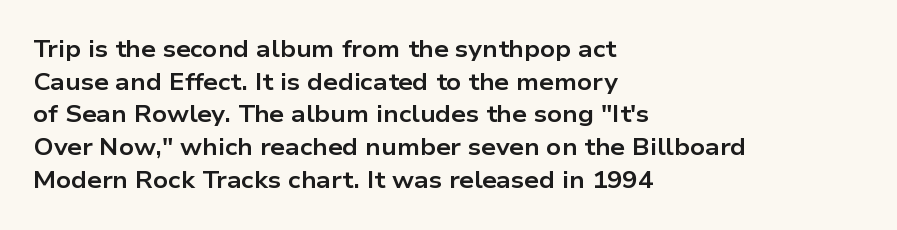
Q: Is the text bold? A: Yes.
Q: Is the text italic (slanted)? A: No, it is upright.
Q: Is the text underlined? A: No.
Q: How is the paragraph aligned? A: Left-aligned.
Q: Is the spacing between letters normal or unusually wide? A: Normal.
Q: Is the spacing between lines tight, normal or loose? A: Normal.
